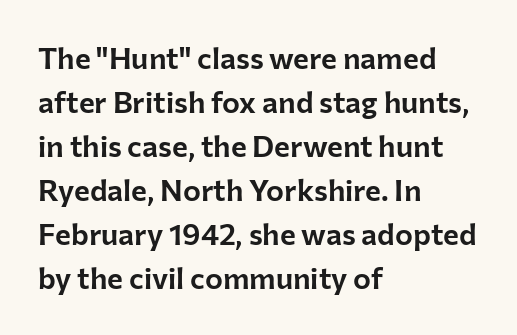
The image shows 30 px sans-serif type, upright; set left-aligned, normal line spacing (1.47x), normal letter spacing, not underlined; low stroke contrast and a medium x-height.
